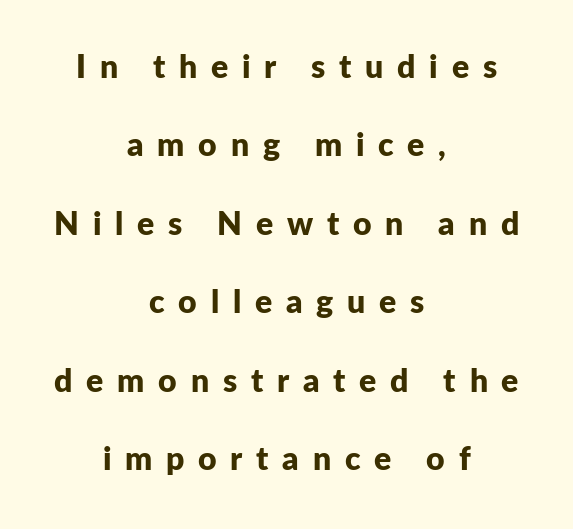
The image shows 32 px bold sans-serif type, upright; set centered, loose line spacing (2.45x), unusually wide letter spacing (+0.43 em), not underlined; low stroke contrast and a medium x-height.
